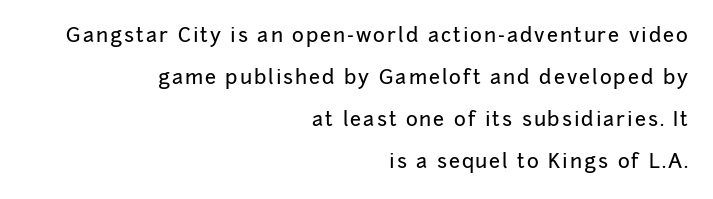
Check under the words: just untouched page. Reading down the column, the eye jumps a long way to each next line. Reading down the block, your eye finds every line finishing at a fixed right position. The axis of the letterforms is exactly vertical.
